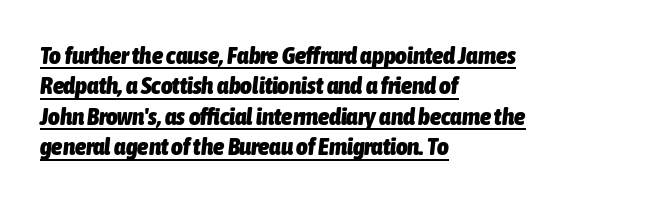
This is heavy type, rendered in bold. Observe the ordinary spacing: letters are neighbours, not strangers. Rendered with sloped, italic letterforms. Underlining? Definitely there.
